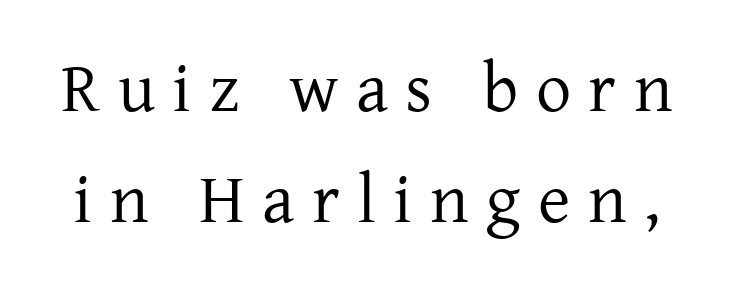
Students, observe: this is what conventionally led text looks like. The passage shown has open, widely tracked lettering throughout. Designer's note — italics off, roman on. Stroke mass is kept to a normal reading level or below. Varying glyph widths throughout — classic text-font behaviour.
